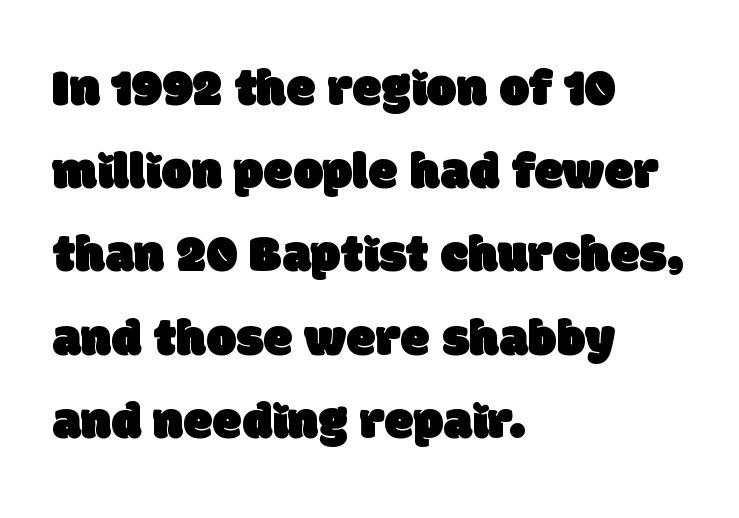
The image shows 53 px sans-serif type; set left-aligned, normal line spacing (1.57x), normal letter spacing, not underlined; low stroke contrast and a large x-height.
